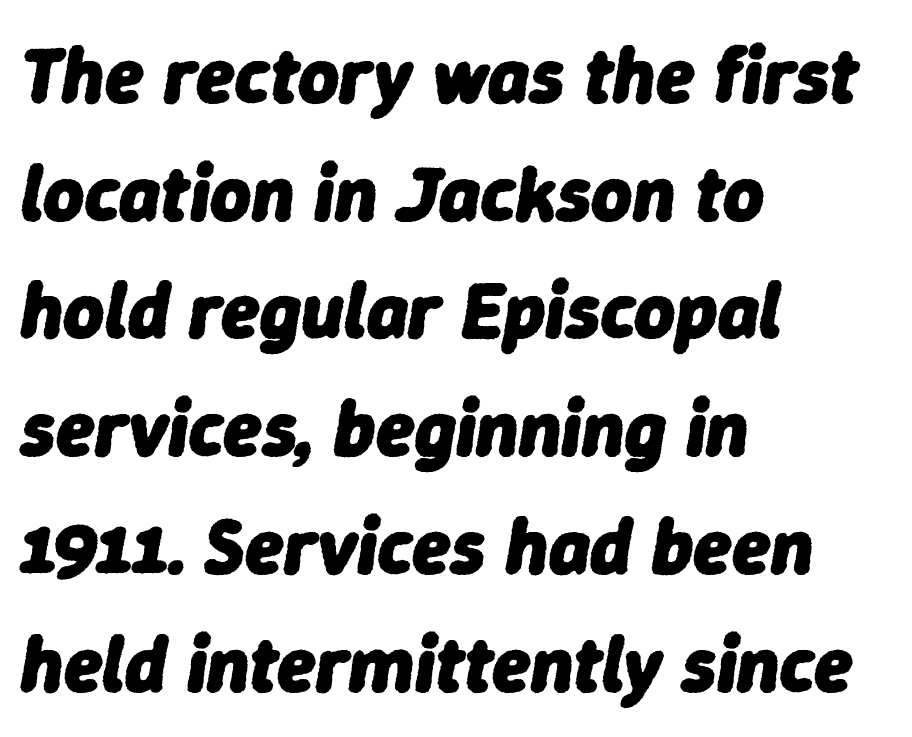
Q: Is the text bold? A: Yes.
Q: Is the text italic (slanted)? A: Yes, it leans right by about 9 degrees.
Q: Is the text underlined? A: No.
Q: How is the paragraph aligned? A: Left-aligned.
Q: Is the spacing between letters normal or unusually wide? A: Normal.
Q: Is the spacing between lines tight, normal or loose? A: Normal.
Q: Width (condensed, normal, or wide)? A: Normal.
Q: Stroke contrast? A: Low.
Q: x-height? A: Medium.
Q: Monospaced? A: No.
